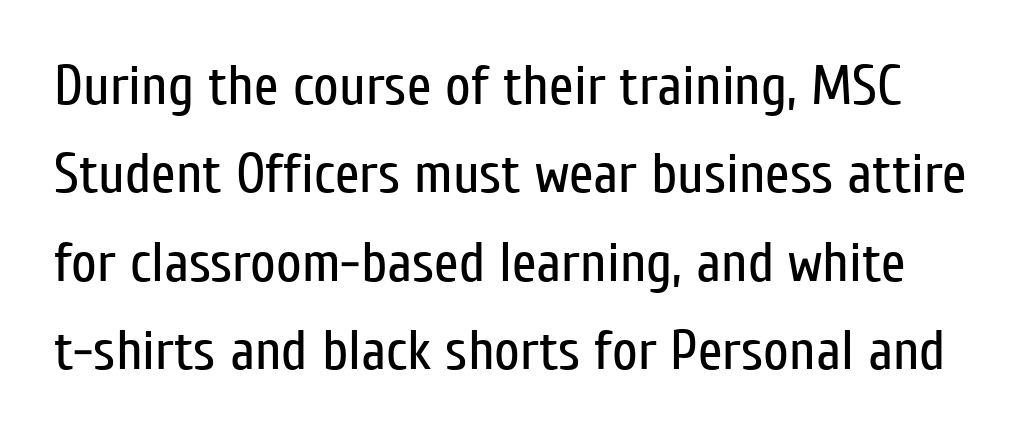
Q: Is the text bold? A: No.
Q: Is the text italic (slanted)? A: No, it is upright.
Q: Is the typeface a serif or a sans-serif typeface? A: Sans-serif.
Q: Is the text underlined? A: No.
Q: Is the spacing between letters normal or unusually wide? A: Normal.
Q: Is the spacing between lines tight, normal or loose? A: Normal.
Q: Width (condensed, normal, or wide)? A: Condensed.
Q: Stroke contrast? A: Low.
Q: x-height? A: Medium.
Q: Monospaced? A: No.
